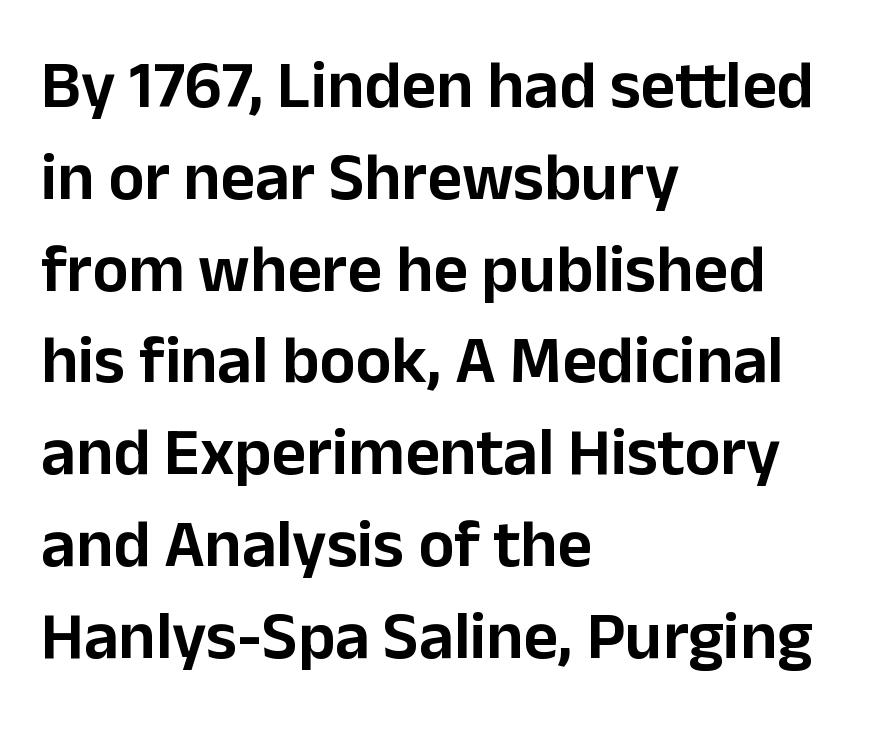
{"serif": "no", "italic": "no", "width": "normal", "stroke_contrast": "low", "x_height": "medium", "monospaced": "no", "underline": "no", "align": "left", "line_spacing": "normal", "line_spacing_ratio": 1.37, "letter_spacing": "normal", "letter_spacing_em": 0.0, "glyph_px": 67}
